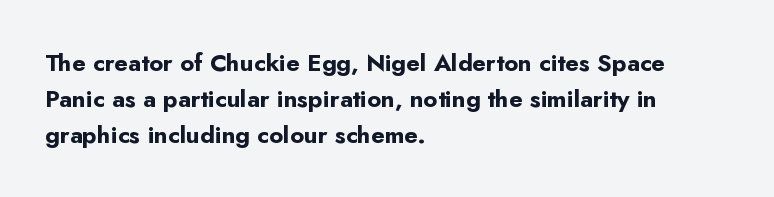
{"italic": "no", "bold": "yes", "underline": "no", "align": "left", "line_spacing": "normal", "line_spacing_ratio": 1.5, "letter_spacing": "normal", "letter_spacing_em": 0.0, "glyph_px": 24}
